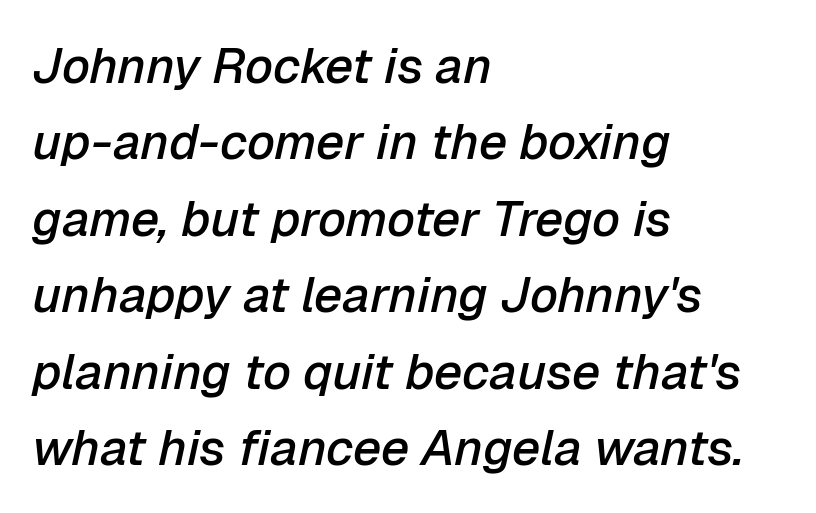
Q: Is the text bold? A: Semi-bold.
Q: Is the text italic (slanted)? A: Yes, it leans right by about 12 degrees.
Q: Is the text underlined? A: No.
Q: How is the paragraph aligned? A: Left-aligned.
Q: Is the spacing between letters normal or unusually wide? A: Normal.
Q: Is the spacing between lines tight, normal or loose? A: Normal.
Q: Width (condensed, normal, or wide)? A: Normal.
Q: Stroke contrast? A: Low.
Q: x-height? A: Medium.
Q: Monospaced? A: No.
